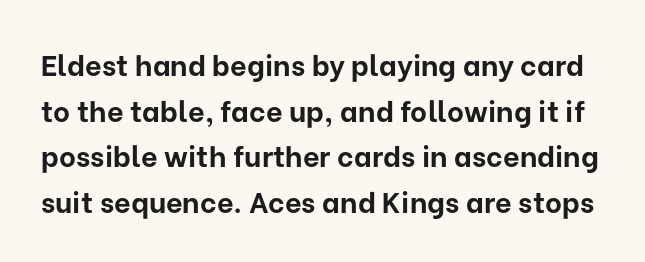
The image shows 29 px bold sans-serif type, upright; set normal line spacing (1.57x), normal letter spacing, not underlined; low stroke contrast and a medium x-height.
